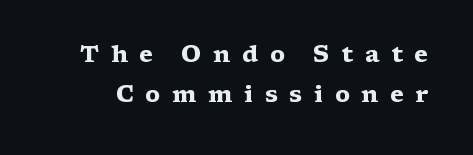
Students, this is bold: see how much ink each stroke carries. Italic: no, the glyphs are upright roman. Type without underlining. The tracking reads as deliberately expanded to a designer's eye.
